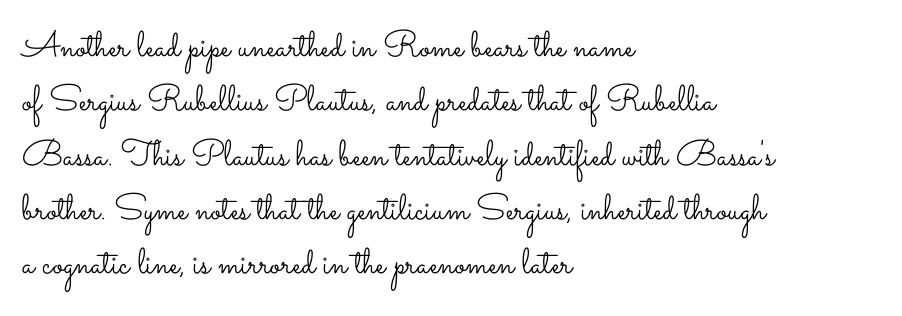
The image shows 36 px light, wide type; set left-aligned, normal line spacing (1.51x), normal letter spacing, not underlined; low stroke contrast and a small x-height.
